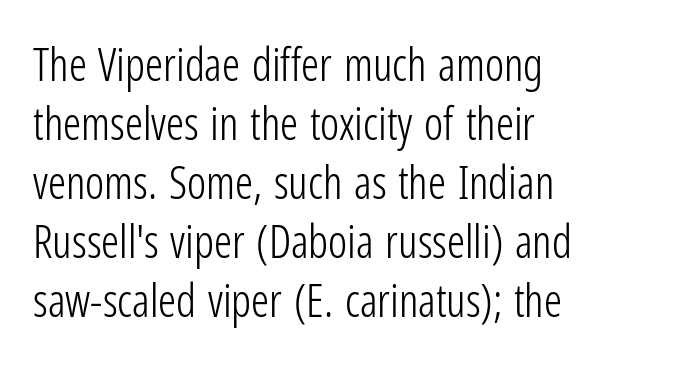
Q: Is the text bold? A: No.
Q: Is the text italic (slanted)? A: No, it is upright.
Q: Is the typeface a serif or a sans-serif typeface? A: Sans-serif.
Q: Is the text underlined? A: No.
Q: How is the paragraph aligned? A: Left-aligned.
Q: Is the spacing between letters normal or unusually wide? A: Normal.
Q: Is the spacing between lines tight, normal or loose? A: Normal.
Q: Width (condensed, normal, or wide)? A: Condensed.
Q: Stroke contrast? A: Low.
Q: x-height? A: Medium.
Q: Monospaced? A: No.
